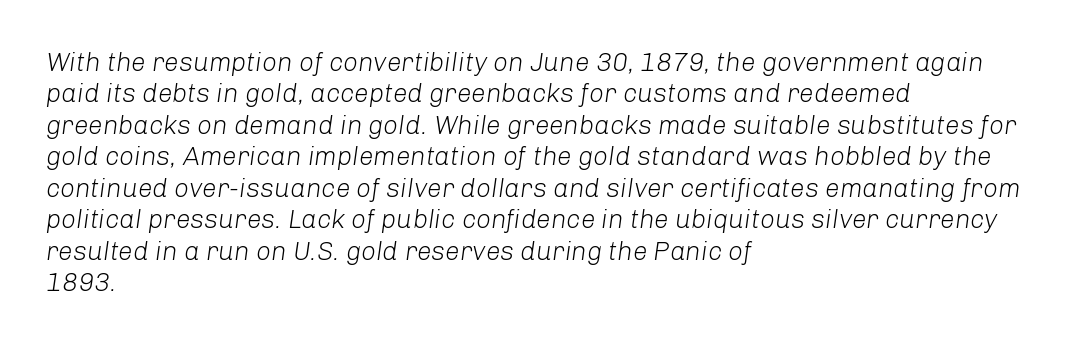
Q: Is the text bold? A: No.
Q: Is the text italic (slanted)? A: Yes, it leans right by about 8 degrees.
Q: Is the text underlined? A: No.
Q: How is the paragraph aligned? A: Left-aligned.
Q: Is the spacing between letters normal or unusually wide? A: Normal.
